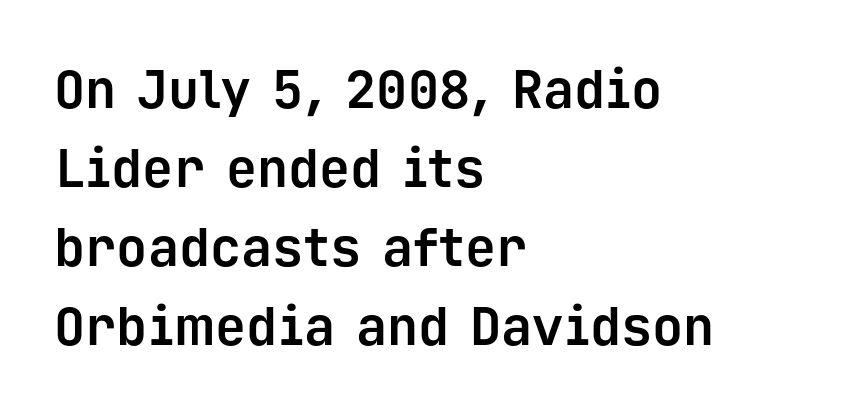
Decoration check: the copy has no underline. This rendering leaves character spacing at its baseline value. Horizontal bands of white between lines are of average thickness. These lines are rendered in a fixed-pitch font. The rag falls on the right side of this text block. The glyphs have the mass of a bold cut.
